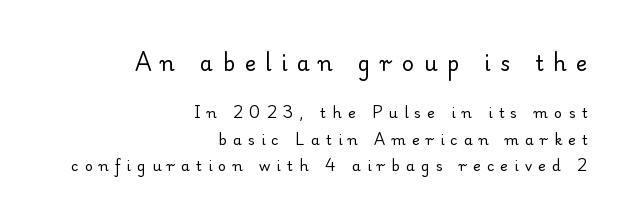
The line-height multiplier appears high, well above default. The letters stand straight up with perfectly vertical stems. This rendering uses right alignment, leaving the left contour irregular. The face used here is rendered with a markedly widened letterfit. You get the large type first, then a drop to smaller type.
